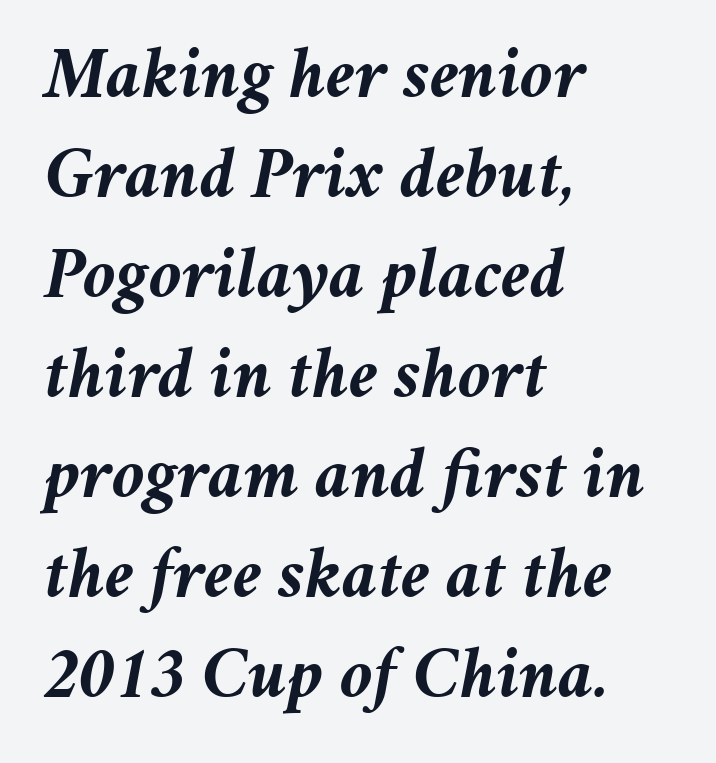
{"italic": "yes", "lean": "right", "slant_degrees": 11, "bold": "yes", "weight": "semibold", "width": "normal", "stroke_contrast": "medium", "x_height": "medium", "monospaced": "no", "underline": "no", "align": "left", "line_spacing": "normal", "line_spacing_ratio": 1.37, "letter_spacing": "normal", "letter_spacing_em": 0.0, "glyph_px": 73}
